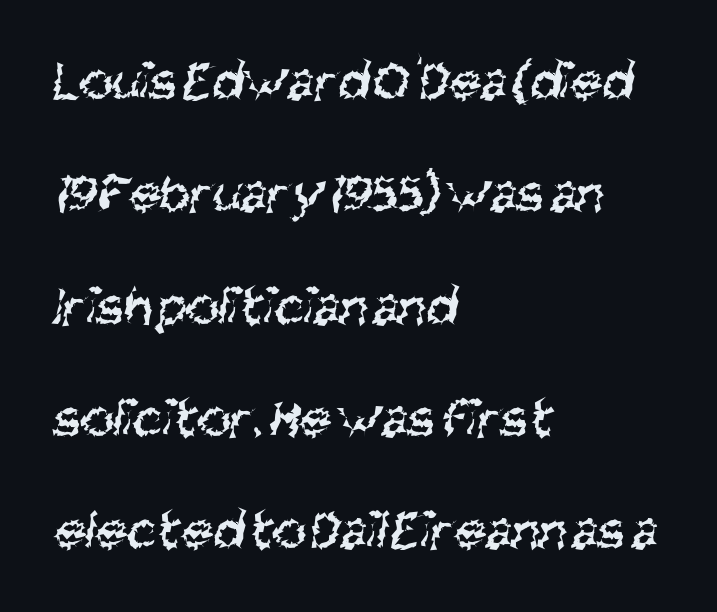
Q: Is the text bold? A: No.
Q: Is the typeface a serif or a sans-serif typeface? A: Sans-serif.
Q: Is the text underlined? A: No.
Q: How is the paragraph aligned? A: Left-aligned.
Q: Is the spacing between letters normal or unusually wide? A: Normal.
Q: Is the spacing between lines tight, normal or loose? A: Loose.
Q: Width (condensed, normal, or wide)? A: Condensed.
Q: Stroke contrast? A: Medium.
Q: x-height? A: Large.
Q: Monospaced? A: No.
